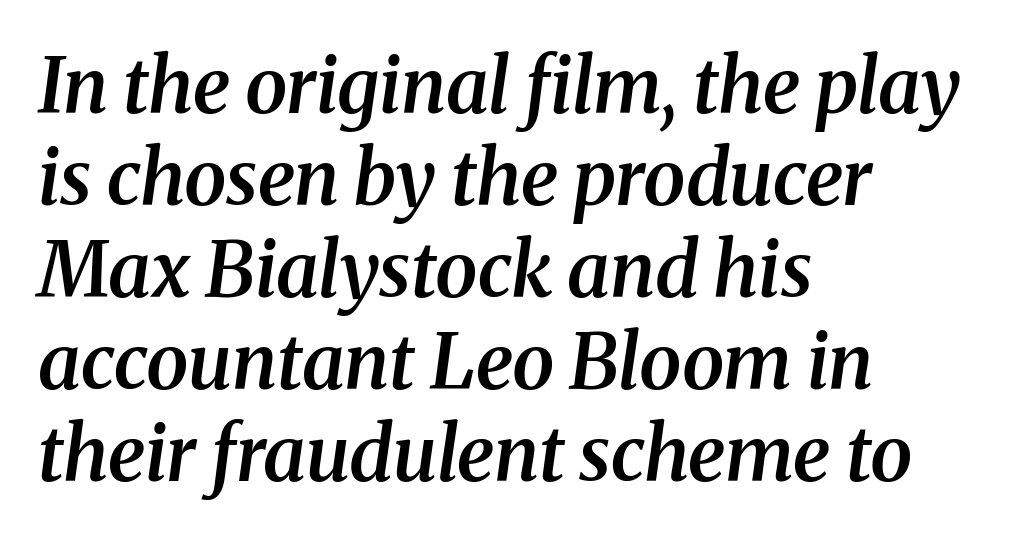
{"serif": "yes", "italic": "yes", "lean": "right", "slant_degrees": 8, "bold": "semi", "weight": "semibold", "width": "normal", "stroke_contrast": "medium", "x_height": "medium", "monospaced": "no", "underline": "no", "align": "left", "line_spacing_ratio": 1.21, "letter_spacing": "normal", "letter_spacing_em": 0.0, "glyph_px": 76}
